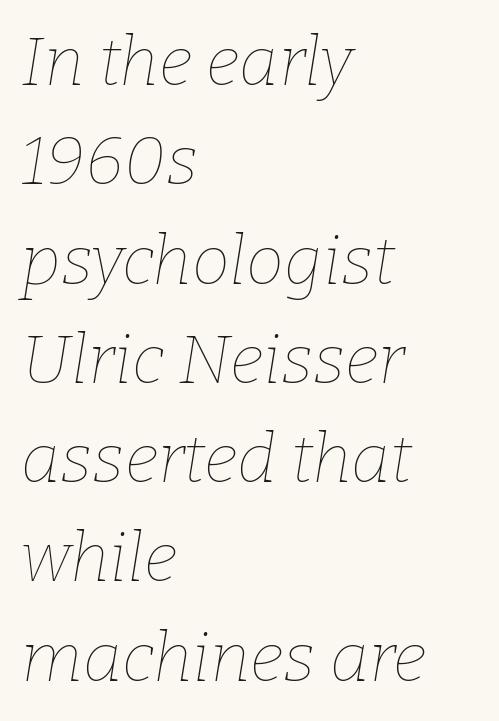
The image shows 68 px thin type, italic (leaning right); set left-aligned, normal line spacing (1.46x), normal letter spacing, not underlined; low stroke contrast and a medium x-height.
